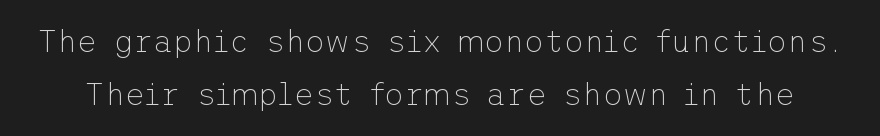
The image shows 31 px thin sans-serif type, upright; set line spacing 1.72x, normal letter spacing, not underlined; low stroke contrast and a medium x-height.
